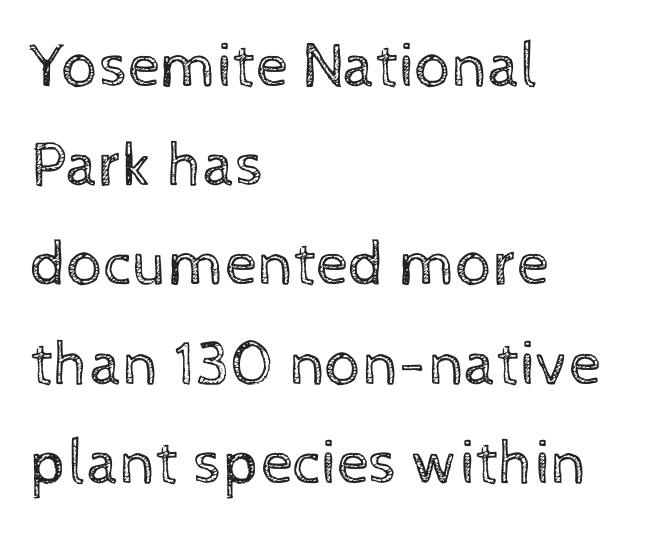
Q: Is the text bold? A: No.
Q: Is the text italic (slanted)? A: No, it is upright.
Q: Is the text underlined? A: No.
Q: How is the paragraph aligned? A: Left-aligned.
Q: Is the spacing between letters normal or unusually wide? A: Normal.
Q: Is the spacing between lines tight, normal or loose? A: Normal.
Q: Width (condensed, normal, or wide)? A: Normal.
Q: x-height? A: Medium.
Q: Monospaced? A: No.
